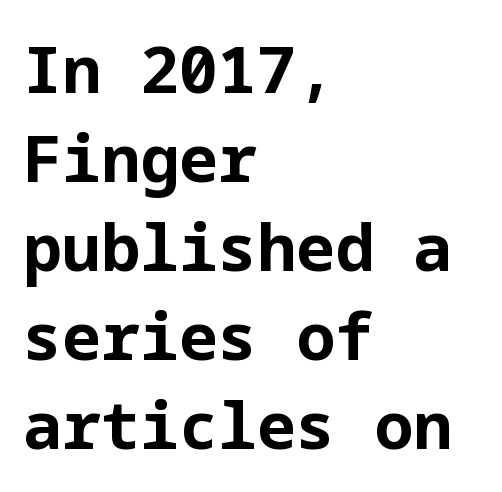
I'd describe the lettering as bold — thick and assertive. How are the letters spaced? Ordinarily, with no added tracking. The rendering uses a moderate line-height, typical for paragraphs. This is roman type, the default non-slanted kind. Regarding serifs, this sample does without them. The space directly below the letters is spotless.
